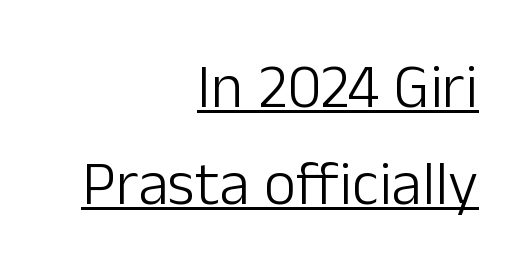
Italic: no, the glyphs are upright roman. Descenders here cross a horizontal rule under the line. A flush-right, rag-left setting is used for this passage. How would I describe the line gaps? Plain and ordinary. You could call the tracking neutral — neither tight nor loose. Varying glyph widths throughout — classic text-font behaviour.
